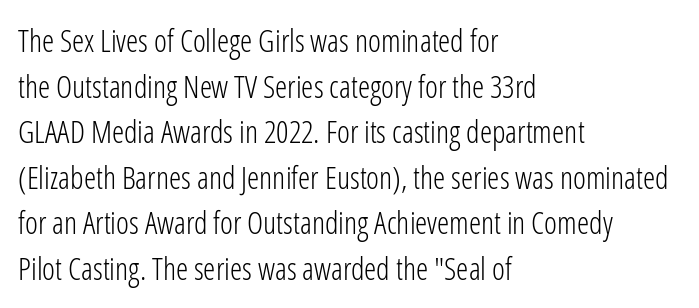
A typesetter would call this leading conventional body-copy spacing. Each letter's strokes conclude bluntly, with no projecting serifs. Unmarked baselines from the first word to the last. Character widths vary here, with narrow letters taking less room than wide ones. Weight class: somewhere from thin through regular.
